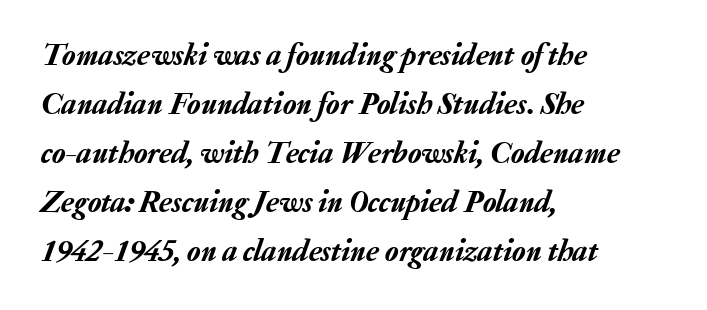
The image shows 31 px text type, italic (leaning right); set left-aligned, normal line spacing (1.58x), normal letter spacing, not underlined; low stroke contrast and a medium x-height.
